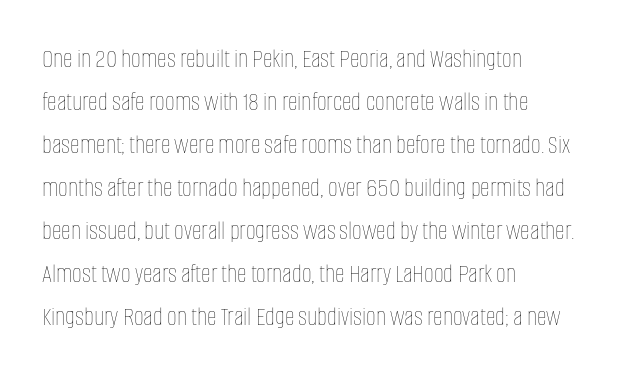
The image shows 27 px text type, upright; set left-aligned, normal line spacing (1.59x), normal letter spacing, not underlined.
